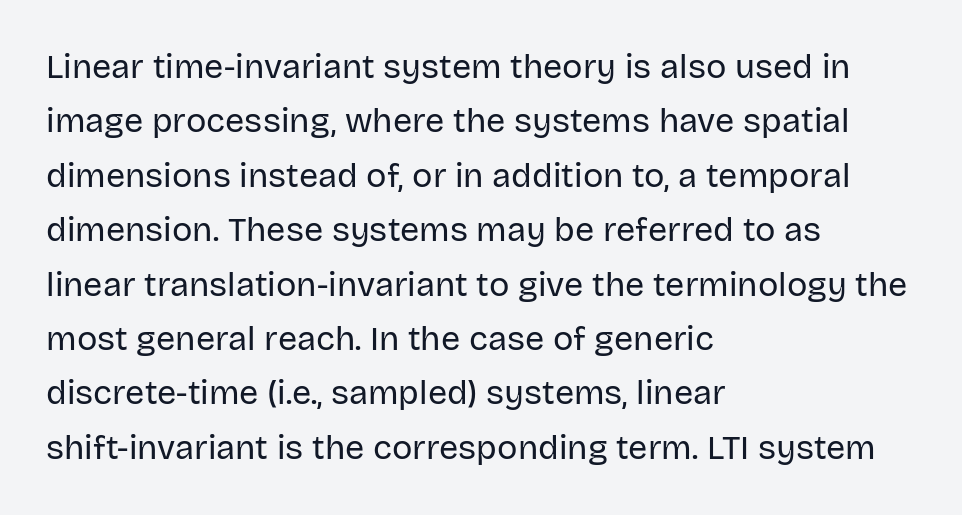
The image shows 34 px regular-weight sans-serif type, upright; set left-aligned, normal line spacing (1.6x), normal letter spacing, not underlined; low stroke contrast and a large x-height.
